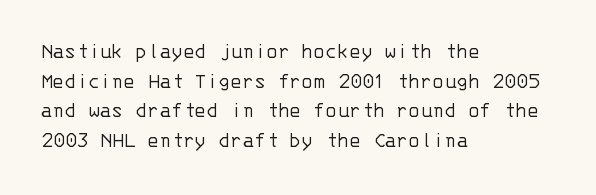
Unmarked baselines from the first word to the last. The designer left line spacing at the default. The rendering anchors every line to the left-hand side. The gaps between neighbouring characters are ordinary and unremarkable. The type sits square on the baseline with zero lean.
